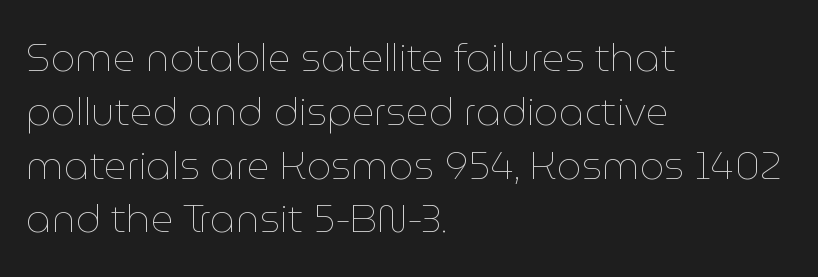
{"italic": "no", "bold": "no", "weight": "thin", "width": "normal", "stroke_contrast": "low", "x_height": "medium", "monospaced": "no", "underline": "no", "align": "left", "line_spacing": "normal", "line_spacing_ratio": 1.38, "letter_spacing": "normal", "letter_spacing_em": 0.0, "glyph_px": 39}
